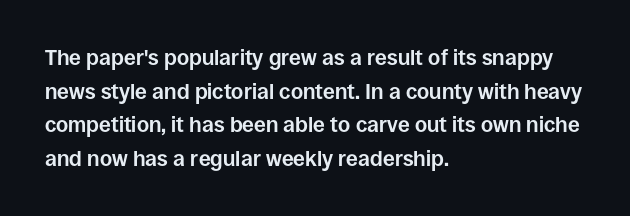
This sample uses plain, unmodified letter spacing. The lines are quadded left. If you measured baseline to baseline, you'd find a middling distance. A dark, heavy texture on the line: the type is bold. Unmarked baselines from the first word to the last.
